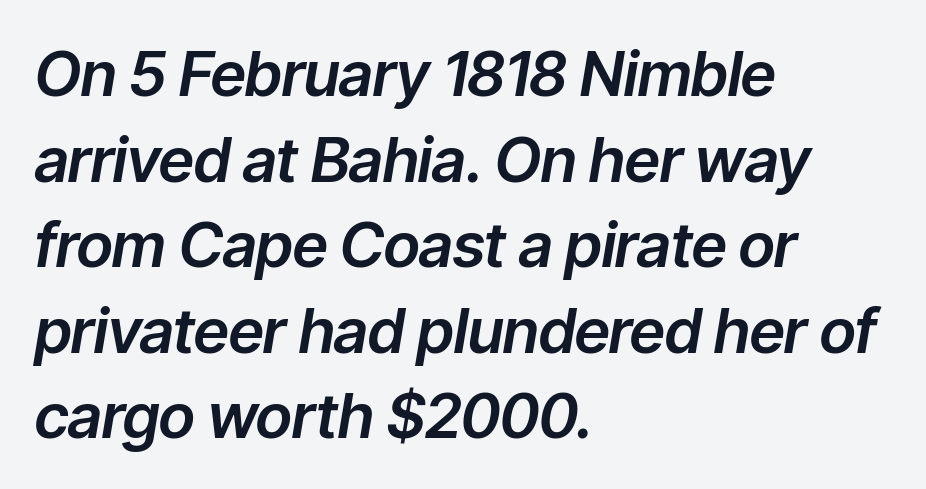
Q: Is the text italic (slanted)? A: Yes, it leans right by about 9 degrees.
Q: Is the text underlined? A: No.
Q: How is the paragraph aligned? A: Left-aligned.
Q: Is the spacing between letters normal or unusually wide? A: Normal.
Q: Is the spacing between lines tight, normal or loose? A: Normal.
Q: Width (condensed, normal, or wide)? A: Normal.
Q: Stroke contrast? A: Low.
Q: x-height? A: Medium.
Q: Monospaced? A: No.
